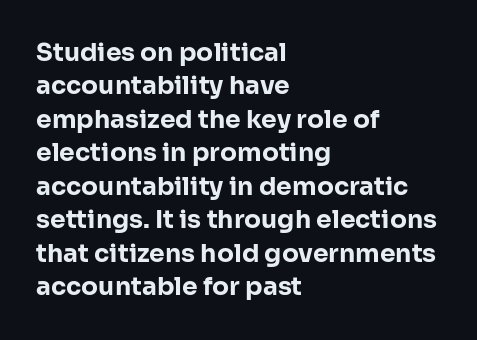
The image shows 25 px bold type, upright; set left-aligned, normal line spacing (1.34x), normal letter spacing, not underlined.
